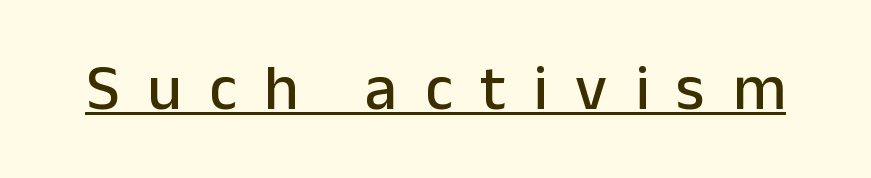
Q: Is the text italic (slanted)? A: No, it is upright.
Q: Is the typeface a serif or a sans-serif typeface? A: Sans-serif.
Q: Is the text underlined? A: Yes.
Q: Is the spacing between letters normal or unusually wide? A: Unusually wide.
Q: Width (condensed, normal, or wide)? A: Normal.
Q: Stroke contrast? A: Low.
Q: x-height? A: Medium.
Q: Monospaced? A: No.
